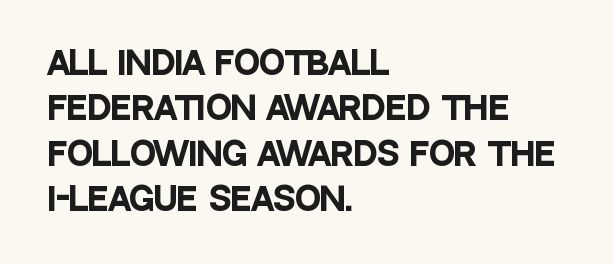
{"serif": "no", "italic": "no", "bold": "yes", "weight": "heavy", "width": "condensed", "stroke_contrast": "low", "x_height": "large", "monospaced": "no", "underline": "no", "align": "left", "line_spacing": "normal", "line_spacing_ratio": 1.46, "letter_spacing": "normal", "letter_spacing_em": 0.0, "glyph_px": 31}
